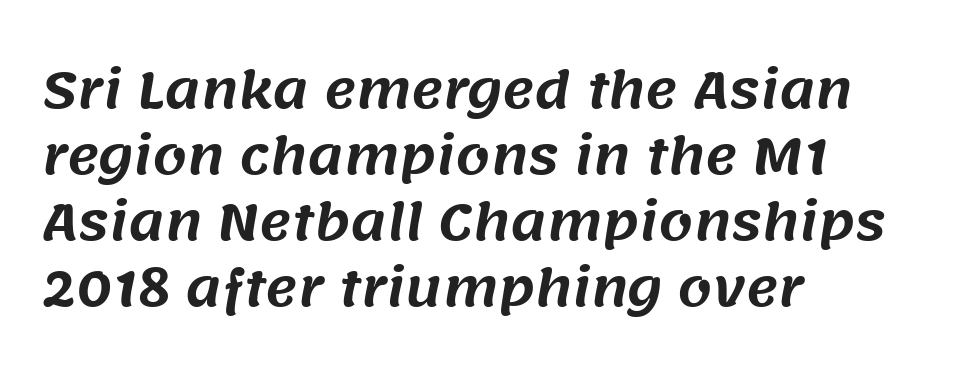
Q: Is the typeface a serif or a sans-serif typeface? A: Sans-serif.
Q: Is the text underlined? A: No.
Q: How is the paragraph aligned? A: Left-aligned.
Q: Is the spacing between letters normal or unusually wide? A: Normal.
Q: Is the spacing between lines tight, normal or loose? A: Normal.
Q: Width (condensed, normal, or wide)? A: Normal.
Q: Stroke contrast? A: Medium.
Q: x-height? A: Large.
Q: Monospaced? A: No.
